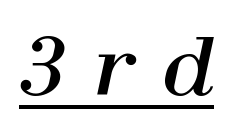
The image shows 78 px text type, italic (leaning right); set unusually wide letter spacing (+0.37 em), underlined; high stroke contrast and a medium x-height.
